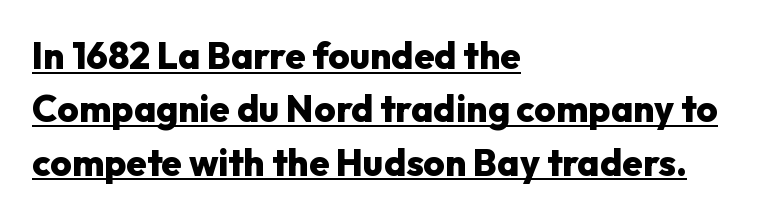
The rendered words wear a rule along their underside. Weight: bold. Observe the ordinary spacing: letters are neighbours, not strangers. Notice how the passage keeps a crisp vertical edge on the left only. Here the designer chose a conventional face with non-uniform glyph widths. Serif or sans? Sans — the stroke terminals are bare.
